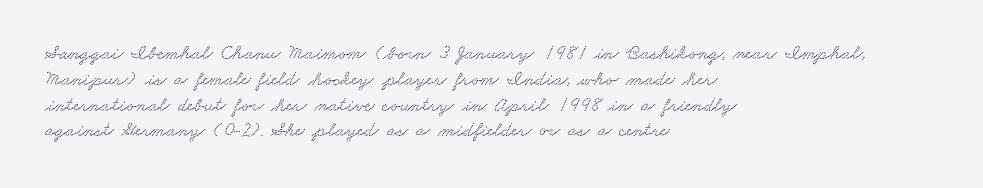
{"underline": "no", "align": "left", "line_spacing": "normal", "line_spacing_ratio": 1.29, "letter_spacing": "normal", "letter_spacing_em": 0.0, "glyph_px": 20}
